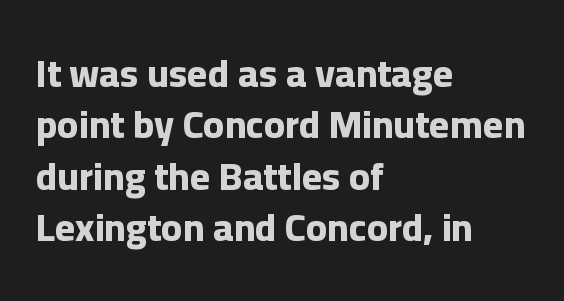
Q: Is the text bold? A: Yes.
Q: Is the text italic (slanted)? A: No, it is upright.
Q: Is the typeface a serif or a sans-serif typeface? A: Sans-serif.
Q: Is the text underlined? A: No.
Q: How is the paragraph aligned? A: Left-aligned.
Q: Is the spacing between letters normal or unusually wide? A: Normal.
Q: Is the spacing between lines tight, normal or loose? A: Normal.
Q: Width (condensed, normal, or wide)? A: Normal.
Q: Stroke contrast? A: Low.
Q: x-height? A: Medium.
Q: Monospaced? A: No.
